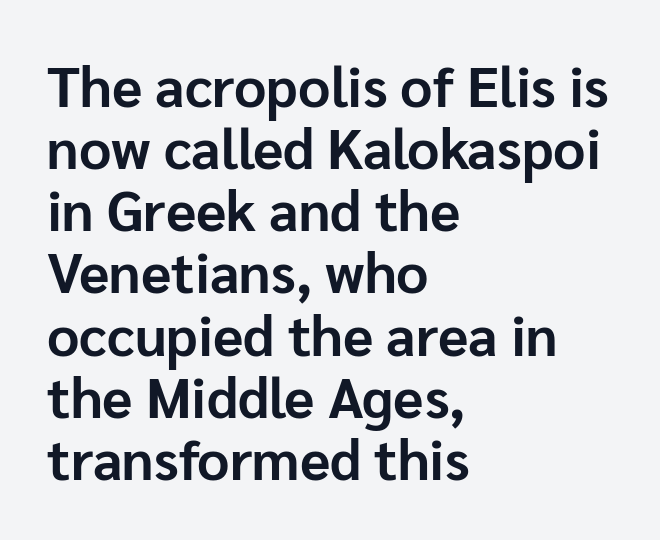
The image shows 56 px bold sans-serif type, upright; set left-aligned, tight line spacing (1.11x), normal letter spacing, not underlined; low stroke contrast and a medium x-height.
